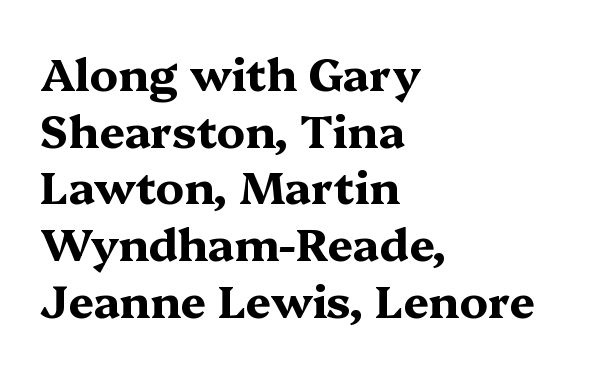
{"serif": "yes", "italic": "no", "bold": "yes", "weight": "bold", "width": "wide", "stroke_contrast": "medium", "x_height": "medium", "monospaced": "no", "underline": "no", "align": "left", "line_spacing": "normal", "line_spacing_ratio": 1.26, "letter_spacing": "normal", "letter_spacing_em": 0.0, "glyph_px": 45}
